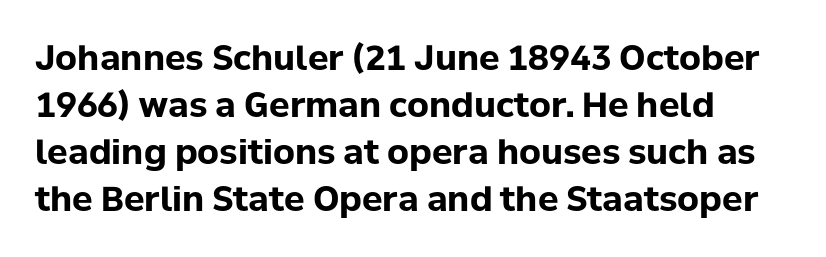
Q: Is the text bold? A: Yes.
Q: Is the text italic (slanted)? A: No, it is upright.
Q: Is the typeface a serif or a sans-serif typeface? A: Sans-serif.
Q: Is the text underlined? A: No.
Q: How is the paragraph aligned? A: Left-aligned.
Q: Is the spacing between letters normal or unusually wide? A: Normal.
Q: Is the spacing between lines tight, normal or loose? A: Normal.
Q: Width (condensed, normal, or wide)? A: Normal.
Q: Stroke contrast? A: Low.
Q: x-height? A: Medium.
Q: Monospaced? A: No.
